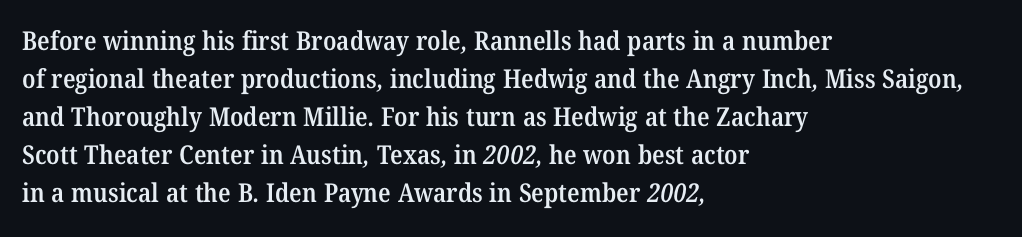
Q: Is the text bold? A: Semi-bold.
Q: Is the text underlined? A: No.
Q: How is the paragraph aligned? A: Left-aligned.
Q: Is the spacing between letters normal or unusually wide? A: Normal.
Q: Is the spacing between lines tight, normal or loose? A: Normal.
